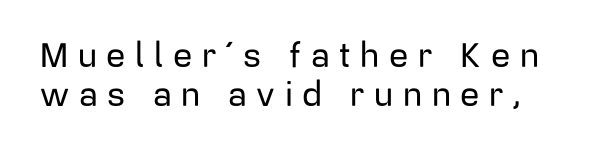
Spacing verdict: proportional, widths tailored to each character. This rendering widens character spacing well past its baseline value. Type style note: lacks serifs. Cramped leading.
